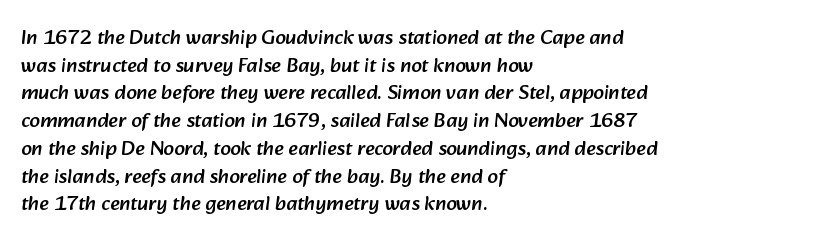
The image shows 21 px text type; set left-aligned, normal line spacing (1.32x), normal letter spacing, not underlined.
